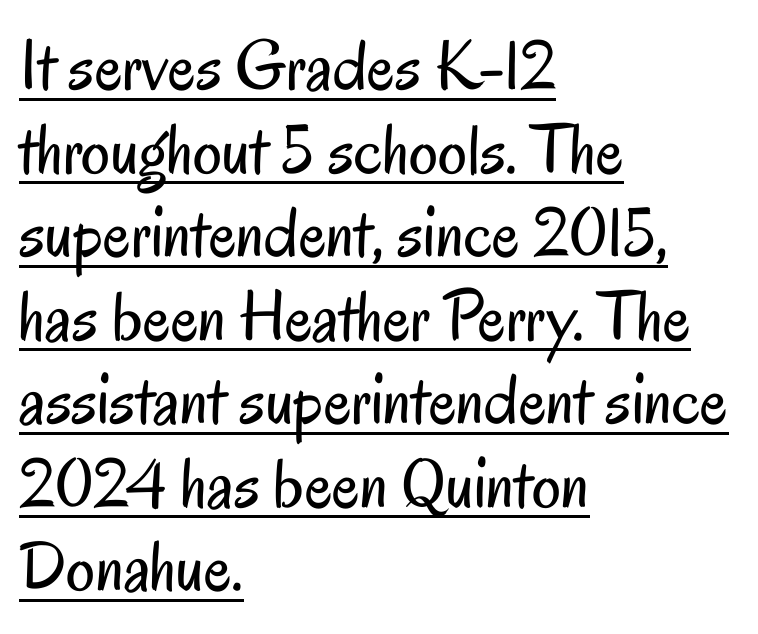
{"serif": "no", "italic": "no", "bold": "no", "weight": "regular", "width": "condensed", "stroke_contrast": "low", "x_height": "small", "monospaced": "no", "underline": "yes", "align": "left", "line_spacing_ratio": 1.16, "letter_spacing": "normal", "letter_spacing_em": 0.0, "glyph_px": 72}
